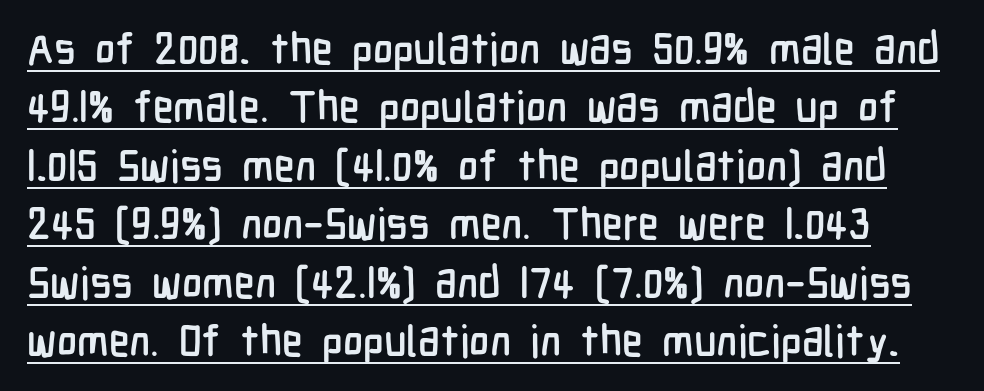
Spacing verdict: proportional, widths tailored to each character. A typesetter would label this face a sans. The line texture is even and compact thanks to regular tracking. One glance says typical: line gaps are just what's usual. Beneath each row of characters lies a ruled line.
